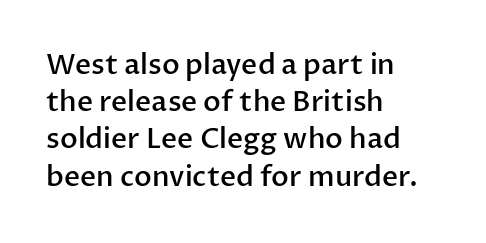
{"serif": "no", "italic": "no", "bold": "semi", "weight": "semibold", "width": "normal", "stroke_contrast": "low", "x_height": "medium", "monospaced": "no", "underline": "no", "align": "left", "line_spacing": "normal", "line_spacing_ratio": 1.33, "letter_spacing": "normal", "letter_spacing_em": 0.0, "glyph_px": 28}
